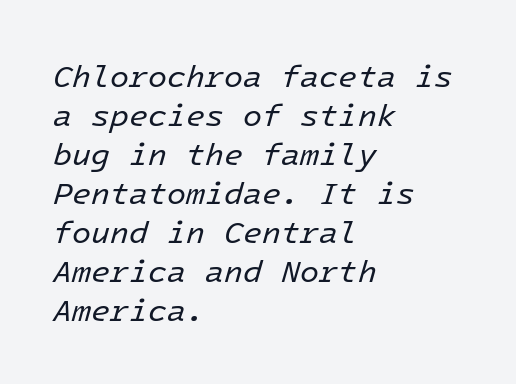
{"italic": "yes", "lean": "right", "slant_degrees": 16, "bold": "no", "weight": "regular", "width": "normal", "stroke_contrast": "low", "x_height": "medium", "underline": "no", "align": "left", "line_spacing": "normal", "line_spacing_ratio": 1.26, "letter_spacing": "normal", "letter_spacing_em": 0.0, "glyph_px": 31}
